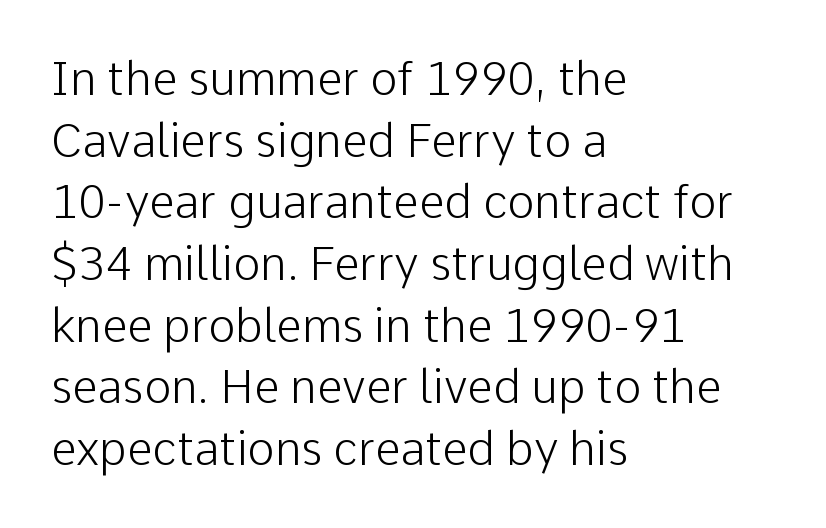
The image shows 46 px light sans-serif type, upright; set left-aligned, normal line spacing (1.34x), normal letter spacing, not underlined; low stroke contrast and a medium x-height.
